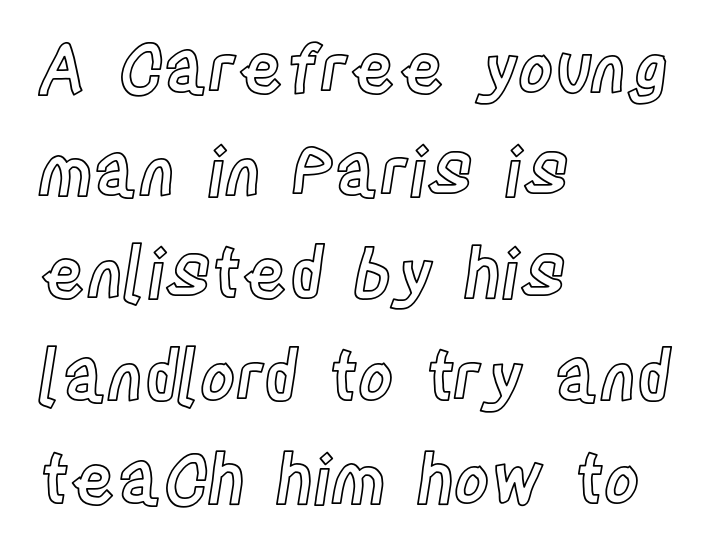
{"width": "condensed", "x_height": "large", "monospaced": "no", "underline": "no", "align": "left", "line_spacing": "normal", "line_spacing_ratio": 1.51, "letter_spacing": "normal", "letter_spacing_em": 0.0, "glyph_px": 68}
